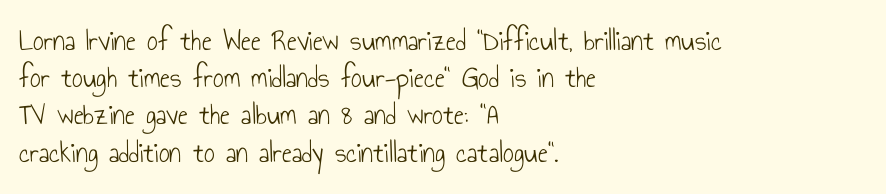
{"serif": "no", "italic": "no", "bold": "no", "weight": "light", "width": "condensed", "stroke_contrast": "low", "x_height": "small", "monospaced": "no", "underline": "no", "align": "left", "line_spacing_ratio": 1.24, "letter_spacing": "normal", "letter_spacing_em": 0.0, "glyph_px": 30}
